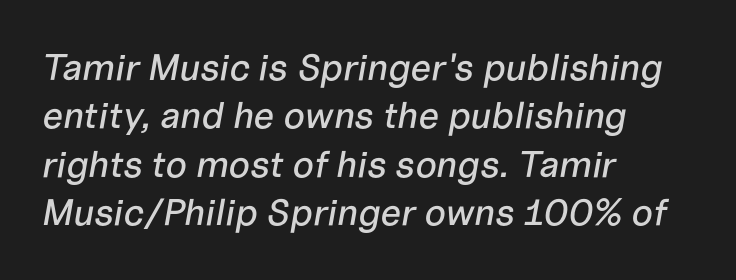
Inter-character spacing is left at the font's built-in metrics. The foot of each line stays bare and open. Leftover space on each line is placed entirely after the last word. You could not count columns in this text — the font is proportionally spaced.
